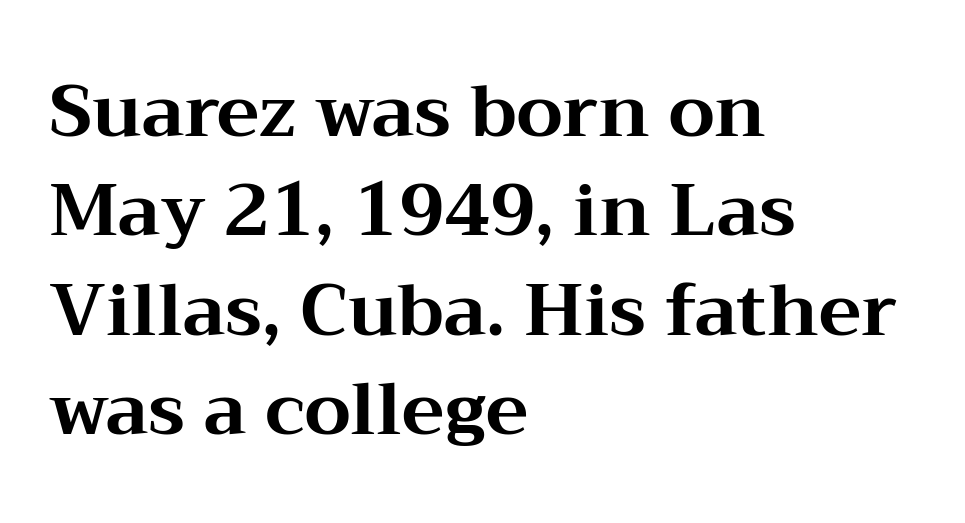
Underline: absent. Heavy-handed strokes throughout: this text is bold. A typesetter would label this face a serif. Caption: standard tracking, unaltered. A student would call this left alignment; a typographer would say flush left, rag right. No italicization has been applied; the sample stays upright.
